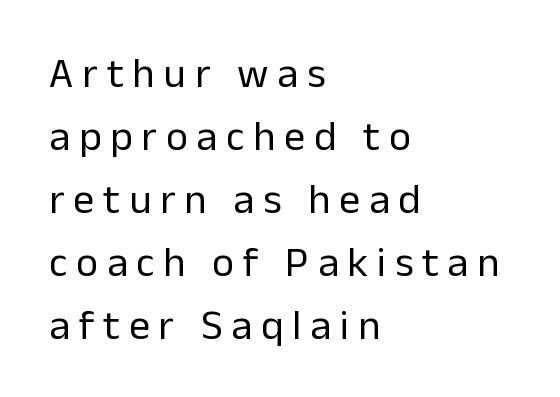
Q: Is the text bold? A: No.
Q: Is the text italic (slanted)? A: No, it is upright.
Q: Is the typeface a serif or a sans-serif typeface? A: Sans-serif.
Q: Is the text underlined? A: No.
Q: How is the paragraph aligned? A: Left-aligned.
Q: Is the spacing between letters normal or unusually wide? A: Unusually wide.
Q: Is the spacing between lines tight, normal or loose? A: Normal.
Q: Width (condensed, normal, or wide)? A: Normal.
Q: Stroke contrast? A: Low.
Q: x-height? A: Medium.
Q: Monospaced? A: No.
